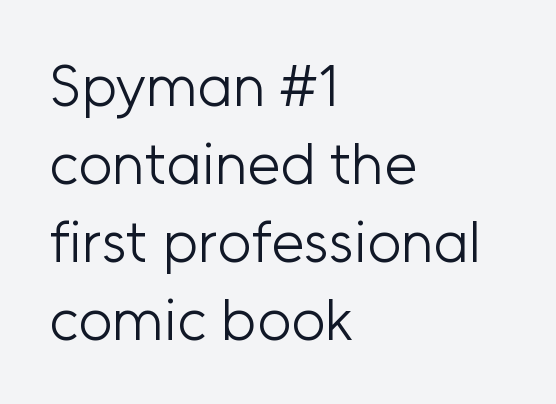
Q: Is the text bold? A: No.
Q: Is the text italic (slanted)? A: No, it is upright.
Q: Is the typeface a serif or a sans-serif typeface? A: Sans-serif.
Q: Is the text underlined? A: No.
Q: How is the paragraph aligned? A: Left-aligned.
Q: Is the spacing between letters normal or unusually wide? A: Normal.
Q: Is the spacing between lines tight, normal or loose? A: Normal.
Q: Width (condensed, normal, or wide)? A: Normal.
Q: Stroke contrast? A: Low.
Q: x-height? A: Medium.
Q: Monospaced? A: No.
